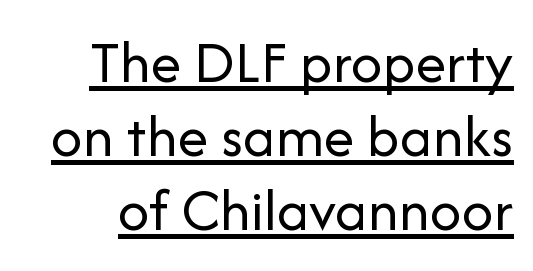
{"serif": "no", "italic": "no", "bold": "no", "weight": "regular", "width": "normal", "stroke_contrast": "low", "x_height": "medium", "monospaced": "no", "underline": "yes", "line_spacing_ratio": 1.19, "letter_spacing": "normal", "letter_spacing_em": 0.0, "glyph_px": 62}
